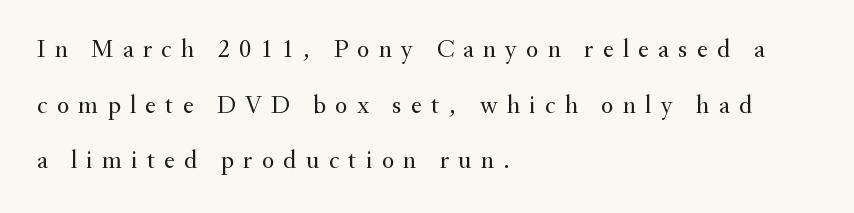
Compared with a typical body face, this is equally light or lighter still. Notice how the passage keeps a crisp vertical edge on the left only. Posture: upright roman. The space between consecutive lines is lavish.
